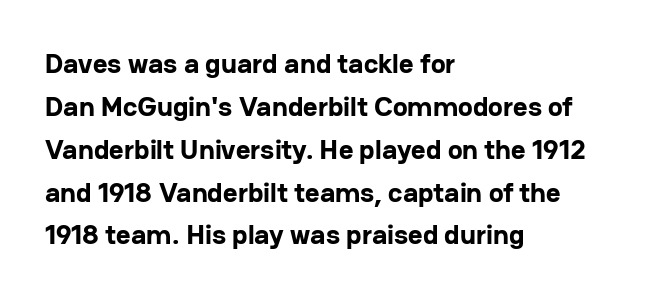
Q: Is the text bold? A: Yes.
Q: Is the text italic (slanted)? A: No, it is upright.
Q: Is the typeface a serif or a sans-serif typeface? A: Sans-serif.
Q: Is the text underlined? A: No.
Q: How is the paragraph aligned? A: Left-aligned.
Q: Is the spacing between letters normal or unusually wide? A: Normal.
Q: Is the spacing between lines tight, normal or loose? A: Normal.
Q: Width (condensed, normal, or wide)? A: Normal.
Q: Stroke contrast? A: Low.
Q: x-height? A: Medium.
Q: Monospaced? A: No.
